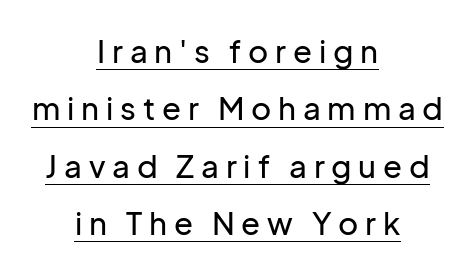
Do the characters align in a grid? No, the font is proportional. This is sans-serif lettering, the kind often seen on screens and signage. This sample carries an underscore along the baseline area. This sample is center-justified, so both line endings float freely. What stands out about the letter spacing? Its width — letters are far apart. Upright lettering throughout.
